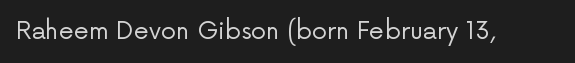
Only glyphs here, with clear space below each row. Notice how the stems are strictly vertical — no italics here. Between one letter and the next there's only the usual sliver of space. Is this a heavy cut? Hardly; it is regular or lighter.
